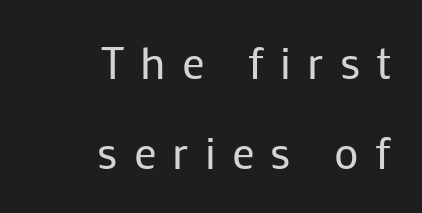
{"serif": "no", "italic": "no", "bold": "no", "weight": "regular", "width": "normal", "stroke_contrast": "low", "x_height": "medium", "monospaced": "no", "underline": "no", "align": "right", "line_spacing": "loose", "line_spacing_ratio": 2.01, "letter_spacing": "wide", "letter_spacing_em": 0.36, "glyph_px": 45}
